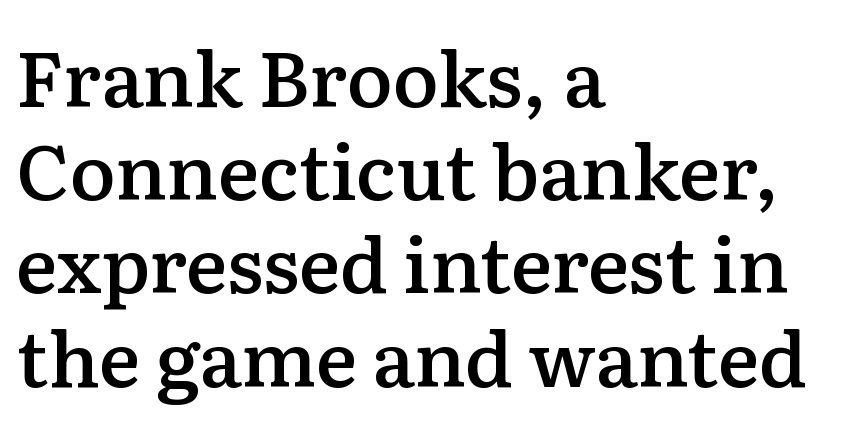
Is the type bold? Partly — it's a semibold, heavier than regular but not fully bold. This is the regular roman posture of the typeface. Compared with a centered layout, this one pins lines to the left instead. Small tapered or slab feet sit at the stroke ends, so this counts as serif. Short note: letters normally spaced. The foot of each line stays bare and open.
